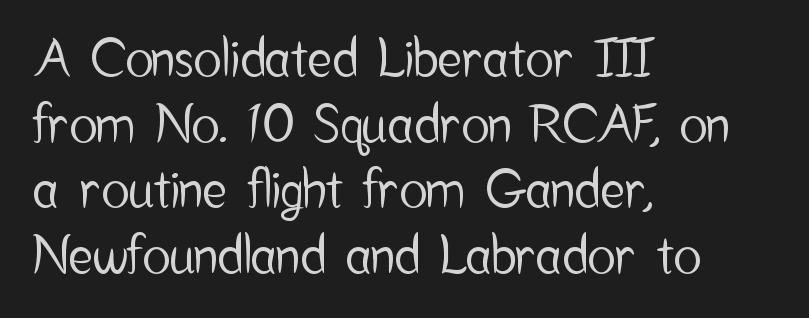
The image shows 52 px condensed sans-serif type, upright; set left-aligned, normal line spacing (1.26x), normal letter spacing, not underlined; low stroke contrast and a medium x-height.
